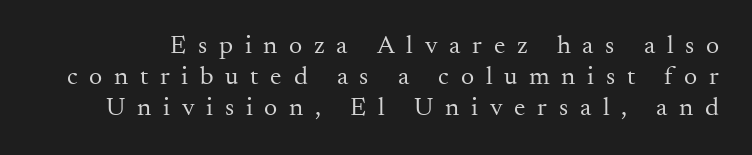
The image shows 26 px text type, upright; set line spacing 1.19x, unusually wide letter spacing (+0.45 em), not underlined.
